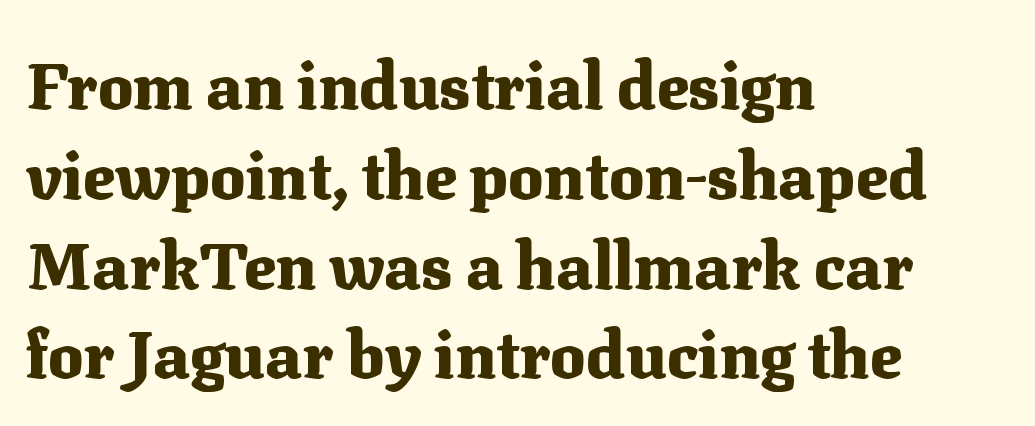
Q: Is the text bold? A: Yes.
Q: Is the text italic (slanted)? A: No, it is upright.
Q: Is the typeface a serif or a sans-serif typeface? A: Serif.
Q: Is the text underlined? A: No.
Q: How is the paragraph aligned? A: Left-aligned.
Q: Is the spacing between letters normal or unusually wide? A: Normal.
Q: Is the spacing between lines tight, normal or loose? A: Normal.
Q: Width (condensed, normal, or wide)? A: Normal.
Q: Stroke contrast? A: Medium.
Q: x-height? A: Medium.
Q: Monospaced? A: No.
